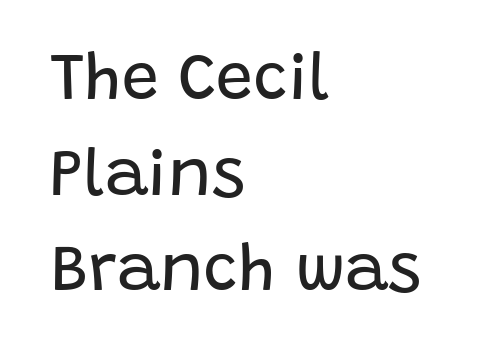
The image shows 66 px regular-weight sans-serif type, upright; set left-aligned, normal line spacing (1.45x), normal letter spacing, not underlined; low stroke contrast and a large x-height.
